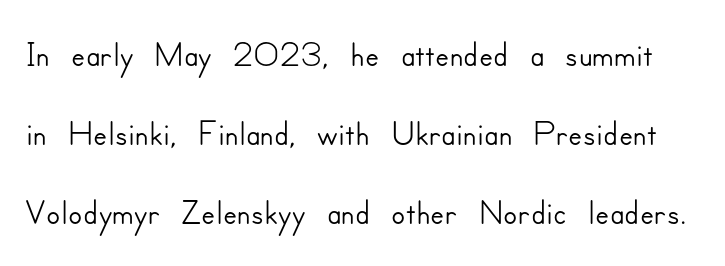
{"serif": "no", "italic": "no", "width": "normal", "stroke_contrast": "low", "x_height": "small", "monospaced": "no", "underline": "no", "line_spacing": "normal", "line_spacing_ratio": 1.52, "letter_spacing": "normal", "letter_spacing_em": 0.0, "glyph_px": 52}
